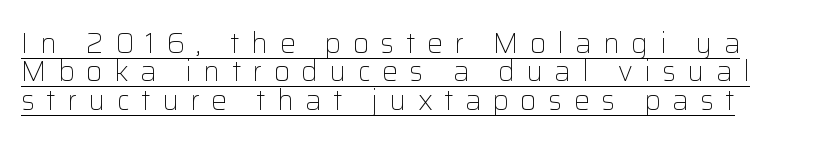
{"serif": "no", "italic": "no", "bold": "no", "weight": "light", "width": "normal", "stroke_contrast": "low", "x_height": "medium", "monospaced": "no", "underline": "yes", "line_spacing": "tight", "line_spacing_ratio": 1.01, "letter_spacing": "wide", "letter_spacing_em": 0.41, "glyph_px": 28}
